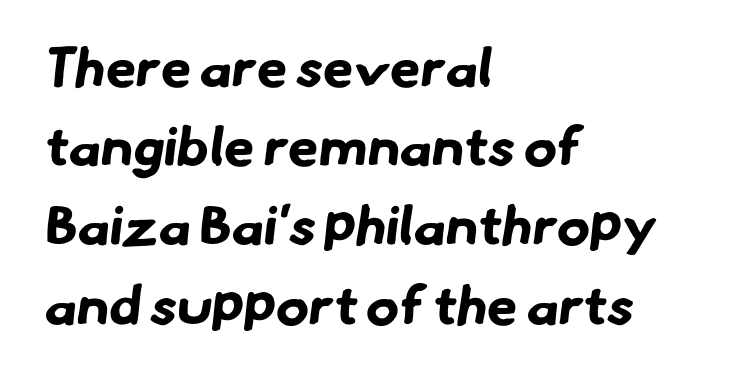
In terms of leading, this rendering sits right in the middle. The face used here is proportionally spaced, like ordinary book or web type. The passage shown has conventional tracking throughout. Notice how the passage keeps a crisp vertical edge on the left only.
